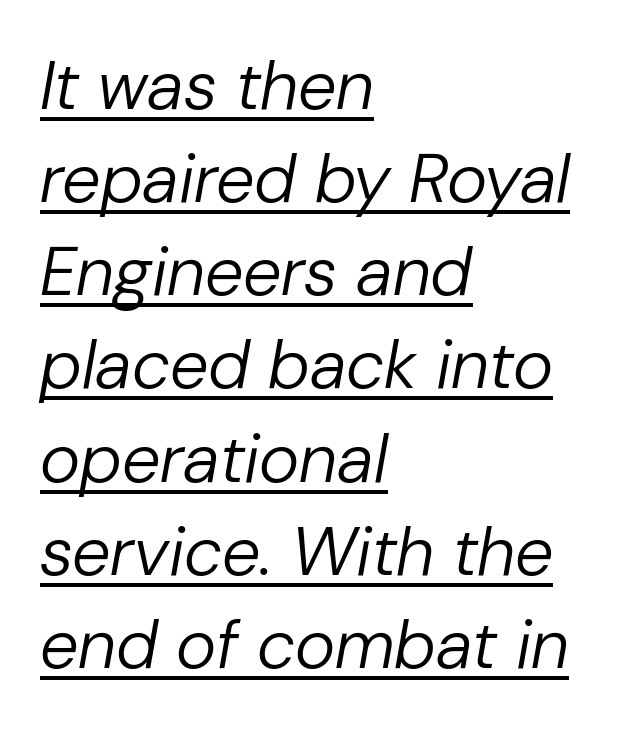
The image shows 69 px regular-weight type, italic (leaning right); set left-aligned, normal line spacing (1.35x), normal letter spacing, underlined; low stroke contrast and a medium x-height.
